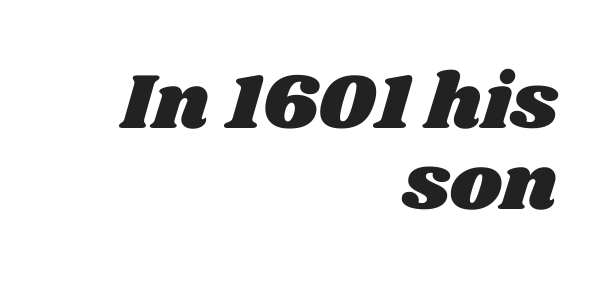
Q: Is the text underlined? A: No.
Q: How is the paragraph aligned? A: Right-aligned.
Q: Is the spacing between letters normal or unusually wide? A: Normal.
Q: Is the spacing between lines tight, normal or loose? A: Tight.
Q: Width (condensed, normal, or wide)? A: Wide.
Q: Stroke contrast? A: Medium.
Q: x-height? A: Large.
Q: Monospaced? A: No.
